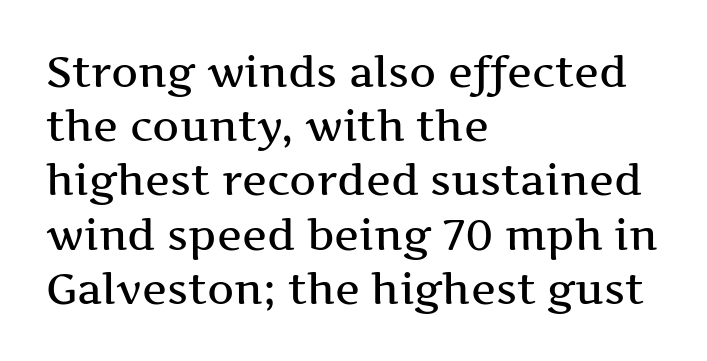
Each letter keeps its own natural width here, so spacing adapts to shape. The line-height multiplier appears to be the usual default. Vertical strokes here are truly vertical. Students, note that the glyphs here touch the page at normal intervals. Underlining? Definitely not there.
